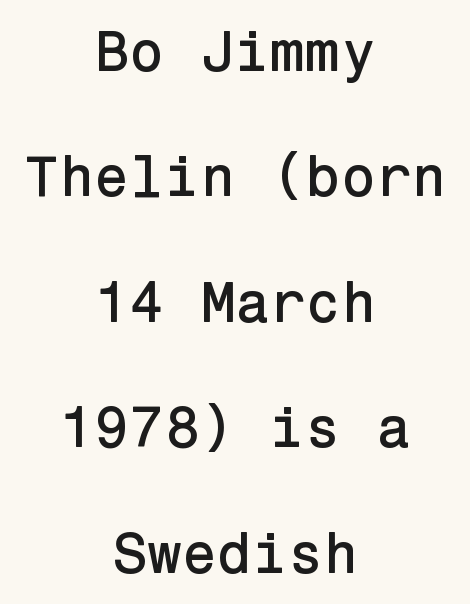
{"serif": "no", "italic": "no", "width": "normal", "stroke_contrast": "low", "x_height": "medium", "underline": "no", "align": "center", "line_spacing": "loose", "line_spacing_ratio": 2.2, "letter_spacing": "normal", "letter_spacing_em": 0.0, "glyph_px": 57}
